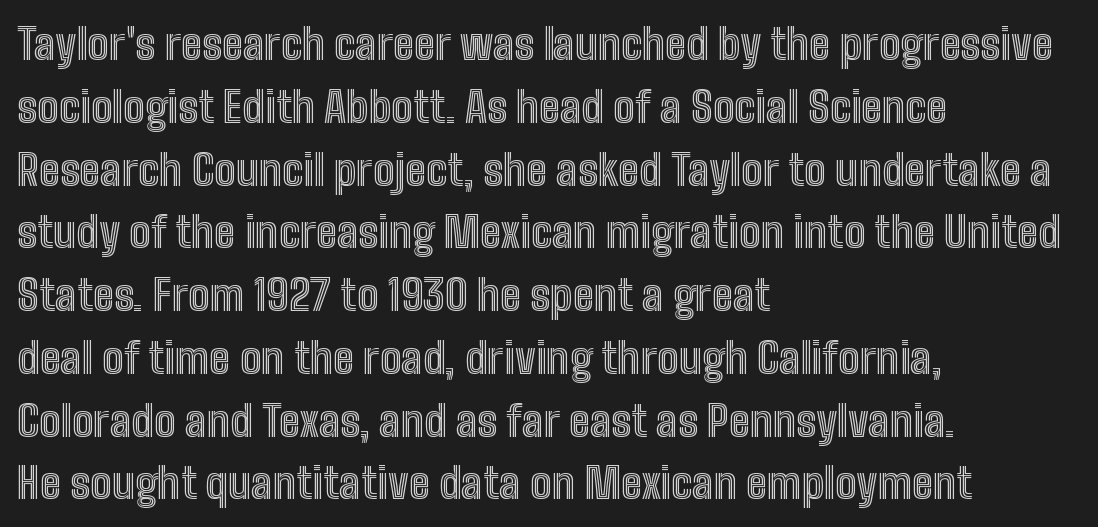
The face used here is rendered with its standard letterfit. A student would call this left alignment; a typographer would say flush left, rag right. Quick note: underline off. Horizontal bands of white between lines are of average thickness. Do the characters align in a grid? No, the font is proportional.
